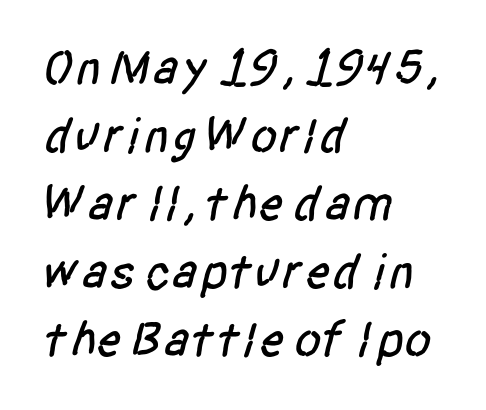
Bare-footed words on every line. Leftover space on each line is placed entirely after the last word. Each letter's strokes conclude bluntly, with no projecting serifs. If you measured baseline to baseline, you'd find a middling distance.
